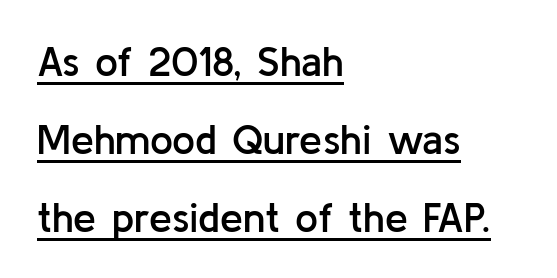
The image shows 41 px semibold sans-serif type, upright; set left-aligned, loose line spacing (1.9x), normal letter spacing, underlined; low stroke contrast and a medium x-height.
